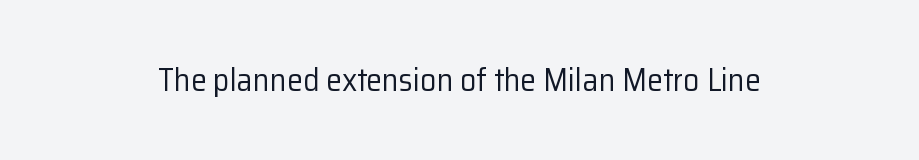
{"serif": "no", "italic": "no", "bold": "no", "weight": "regular", "width": "normal", "stroke_contrast": "low", "x_height": "medium", "monospaced": "no", "underline": "no", "align": "center", "letter_spacing": "normal", "letter_spacing_em": 0.0, "glyph_px": 32}
